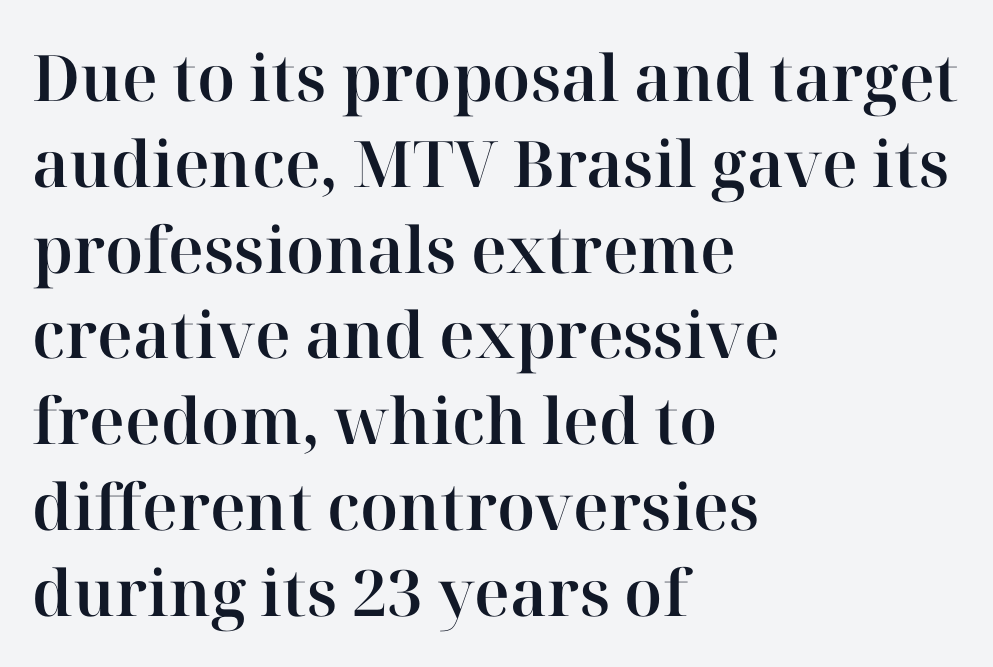
The image shows 64 px serif type, upright; set left-aligned, normal line spacing (1.34x), normal letter spacing, not underlined; high stroke contrast and a medium x-height.
